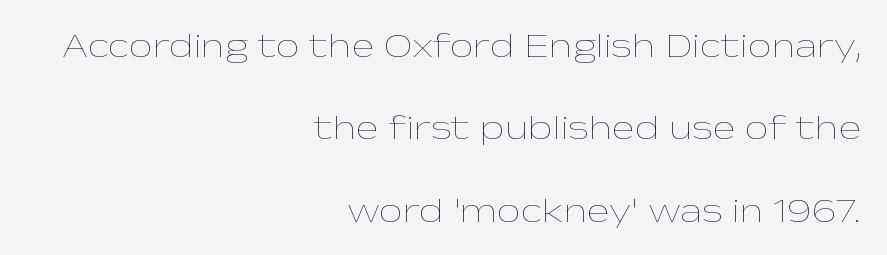
The area under the type is left untouched. Alignment: flush right. The font sits on the lighter half of the weight spectrum, regular included. A typesetter would call this proportional, since set widths differ per character. The letters sit at their default tracking, neither squeezed nor spread.
